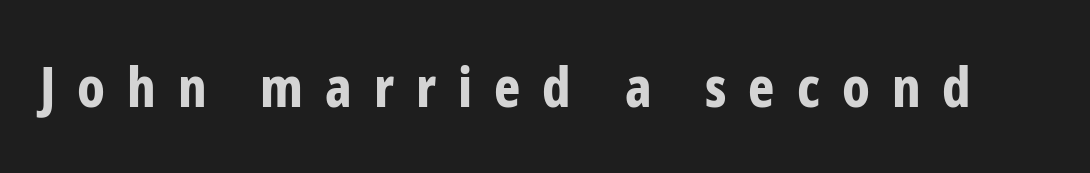
{"serif": "no", "italic": "no", "bold": "yes", "weight": "bold", "width": "condensed", "stroke_contrast": "low", "x_height": "medium", "monospaced": "no", "underline": "no", "letter_spacing": "wide", "letter_spacing_em": 0.39, "glyph_px": 56}
